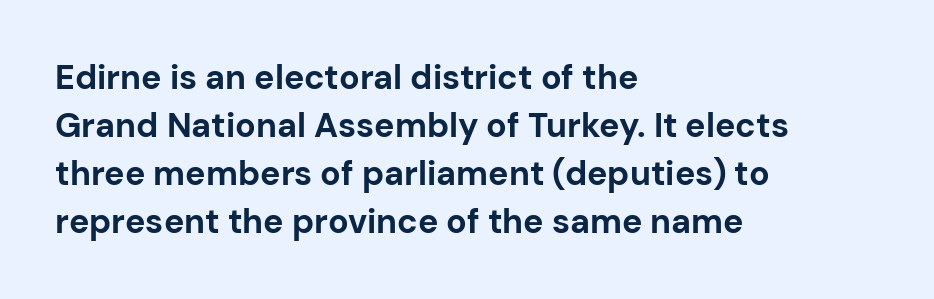
The image shows 34 px bold sans-serif type, upright; set left-aligned, normal line spacing (1.41x), normal letter spacing, not underlined; low stroke contrast and a medium x-height.
